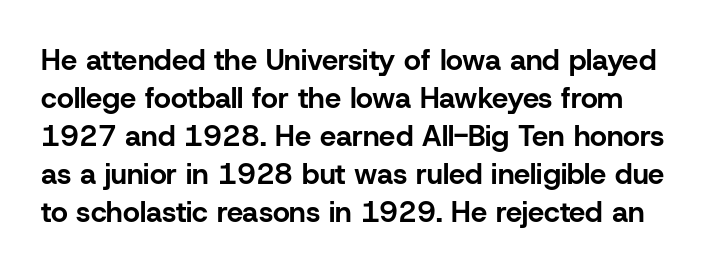
{"serif": "no", "italic": "no", "bold": "yes", "weight": "bold", "width": "normal", "stroke_contrast": "low", "x_height": "medium", "monospaced": "no", "underline": "no", "line_spacing": "normal", "line_spacing_ratio": 1.31, "letter_spacing": "normal", "letter_spacing_em": 0.0, "glyph_px": 29}
